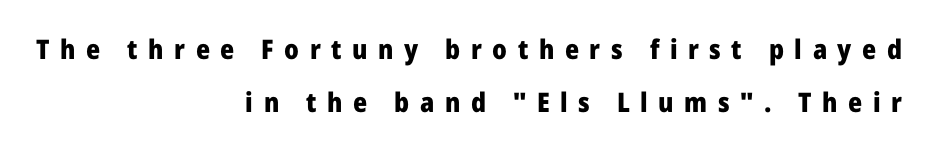
What's the leading like? Stretched, with rows far apart. Rendered with straight, roman letterforms. Plain, unruled lines of type. What stands out about the letter spacing? Its width — letters are far apart. The passage is arranged like a letterhead date or caption credit — flush right.
